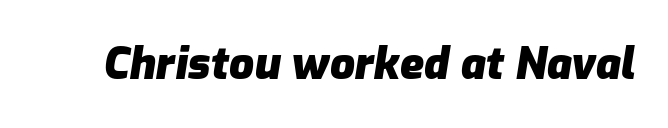
Set as a true bold cut, around the 700 mark. Proportional: the letters do not fall into vertical columns. Beneath every word, the page is bare. A typesetter would call this zero additional tracking.
